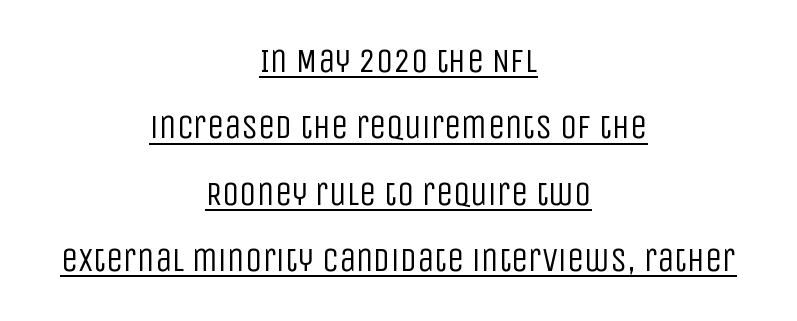
The image shows 34 px regular-weight, condensed sans-serif type, upright; set centered, loose line spacing (1.95x), normal letter spacing, underlined; low stroke contrast and a large x-height.
